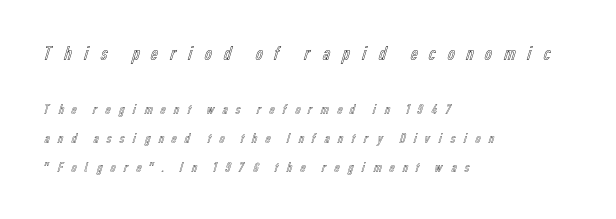
{"underline": "no", "align": "left", "line_spacing": "loose", "line_spacing_ratio": 2.08, "letter_spacing": "wide", "letter_spacing_em": 0.48, "larger_block": "first", "size_ratio": 1.43, "glyph_px": 20}
